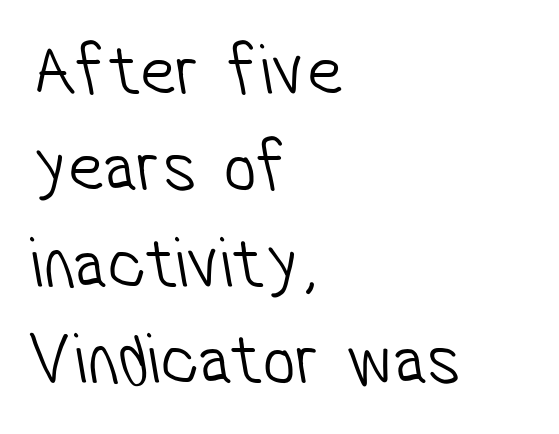
Q: Is the text bold? A: No.
Q: Is the typeface a serif or a sans-serif typeface? A: Sans-serif.
Q: Is the text underlined? A: No.
Q: How is the paragraph aligned? A: Left-aligned.
Q: Is the spacing between letters normal or unusually wide? A: Normal.
Q: Is the spacing between lines tight, normal or loose? A: Normal.
Q: Width (condensed, normal, or wide)? A: Condensed.
Q: Stroke contrast? A: Low.
Q: x-height? A: Medium.
Q: Monospaced? A: No.
